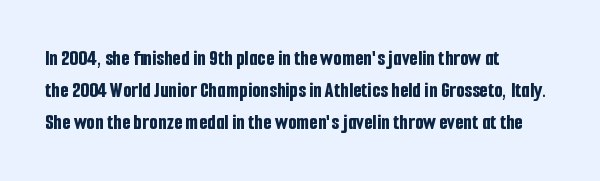
Q: Is the text bold? A: Yes.
Q: Is the text italic (slanted)? A: No, it is upright.
Q: Is the text underlined? A: No.
Q: How is the paragraph aligned? A: Left-aligned.
Q: Is the spacing between letters normal or unusually wide? A: Normal.
Q: Is the spacing between lines tight, normal or loose? A: Normal.
